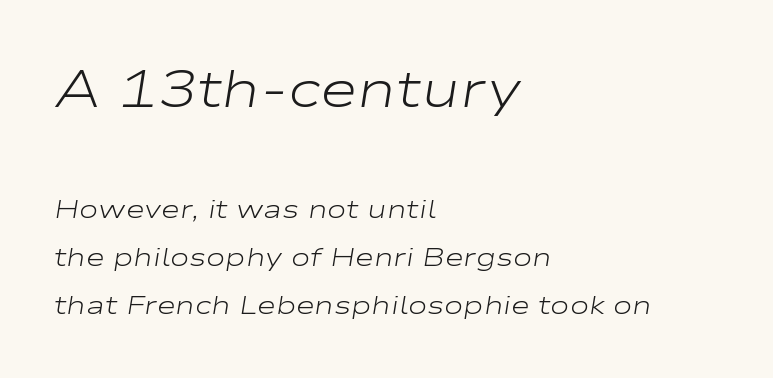
Q: Is the text bold? A: No.
Q: Is the text italic (slanted)? A: Yes, it leans right by about 9 degrees.
Q: Is the text underlined? A: No.
Q: How is the paragraph aligned? A: Left-aligned.
Q: Is the spacing between letters normal or unusually wide? A: Normal.
Q: Which block of text is set in a larger size, the first (top) or the second (bottom)? A: The first (top) one.
Q: Width (condensed, normal, or wide)? A: Wide.
Q: Stroke contrast? A: Low.
Q: x-height? A: Medium.
Q: Monospaced? A: No.
